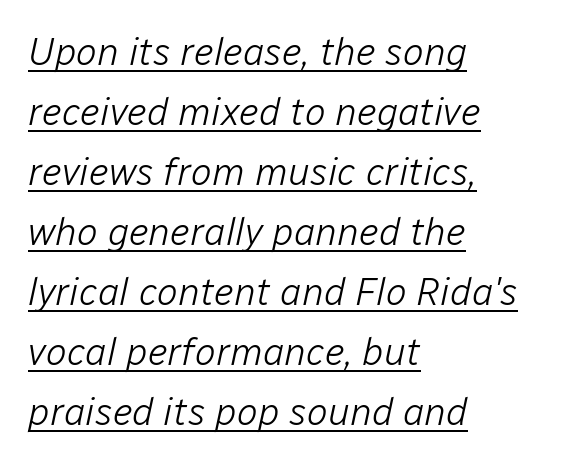
The image shows 39 px light type, italic (leaning right); set left-aligned, normal line spacing (1.54x), normal letter spacing, underlined; low stroke contrast and a medium x-height.
